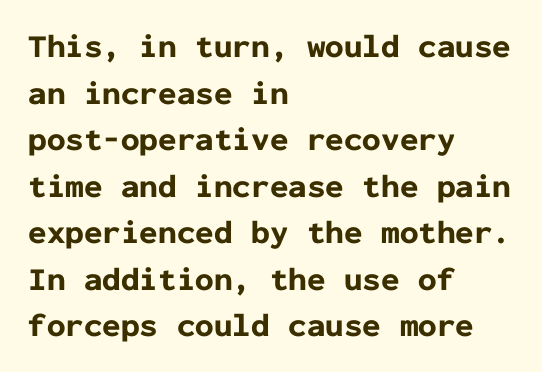
{"serif": "no", "italic": "no", "bold": "yes", "weight": "bold", "width": "normal", "stroke_contrast": "low", "x_height": "medium", "monospaced": "yes", "underline": "no", "align": "left", "line_spacing": "normal", "line_spacing_ratio": 1.41, "letter_spacing": "normal", "letter_spacing_em": 0.0, "glyph_px": 33}
